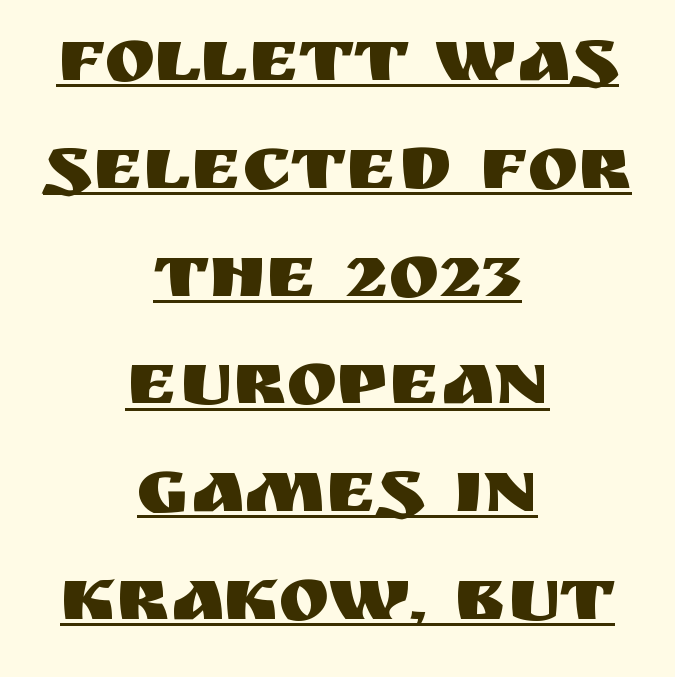
Standard letterfit; no display-style spreading of the glyphs. Think of a printed novel: that variable character pitch is what you see here. If you folded the block vertically in half, each line would mirror itself in length. Does the lettering tilt? It doesn't — this is upright. Compared with typical paragraphs, the rows here are spaced about the same. Does a line run under the words? Yes, clearly.
